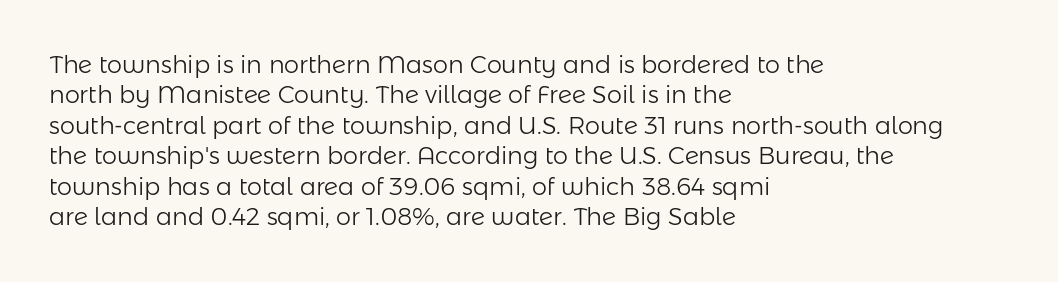
Q: Is the text bold? A: No.
Q: Is the text italic (slanted)? A: No, it is upright.
Q: Is the text underlined? A: No.
Q: How is the paragraph aligned? A: Left-aligned.
Q: Is the spacing between letters normal or unusually wide? A: Normal.
Q: Is the spacing between lines tight, normal or loose? A: Normal.
